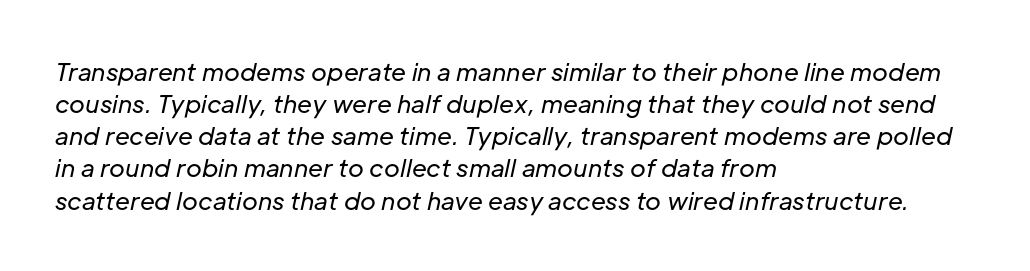
Q: Is the text bold? A: No.
Q: Is the text italic (slanted)? A: Yes, it leans right by about 12 degrees.
Q: Is the text underlined? A: No.
Q: How is the paragraph aligned? A: Left-aligned.
Q: Is the spacing between letters normal or unusually wide? A: Normal.
Q: Is the spacing between lines tight, normal or loose? A: Normal.
